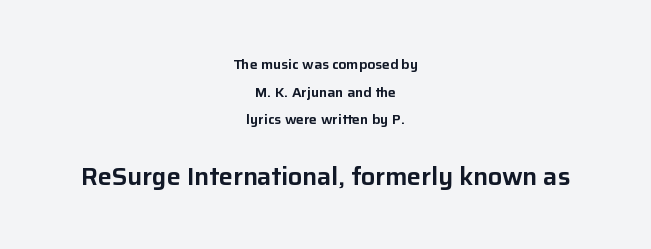
{"italic": "no", "underline": "no", "align": "center", "line_spacing": "loose", "line_spacing_ratio": 1.97, "letter_spacing": "normal", "letter_spacing_em": 0.0, "larger_block": "second", "size_ratio": 1.79, "glyph_px": 25}
